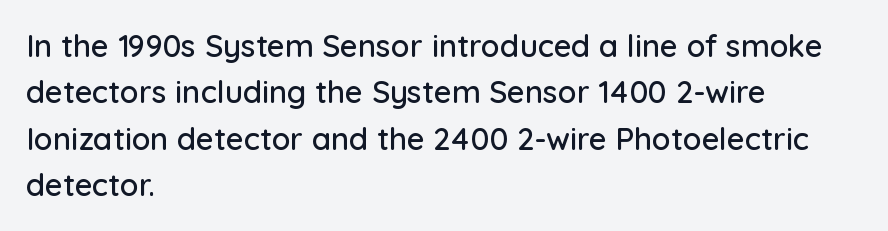
Whoever set this chose a conventional vertical rhythm. Proportional: the letters do not fall into vertical columns. A classic flush-left, rag-right setting is used for this passage. The letterforms sit shoulder to shoulder at normal distance.
